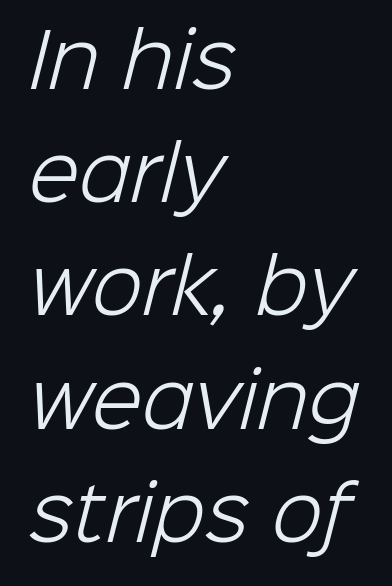
The image shows 74 px light sans-serif type; set left-aligned, normal line spacing (1.53x), normal letter spacing, not underlined; low stroke contrast and a medium x-height.
